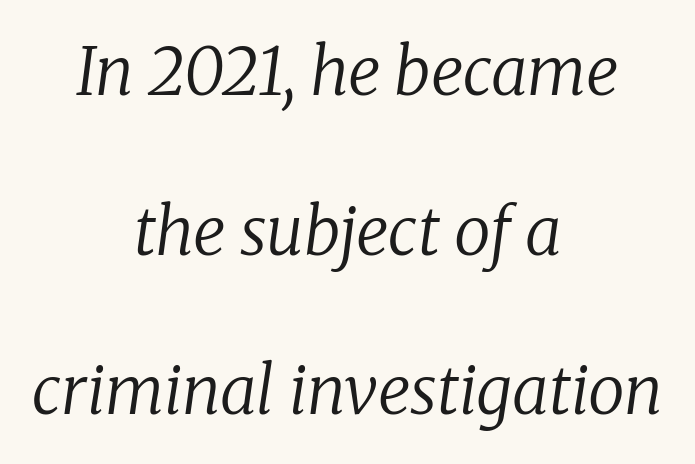
Q: Is the text bold? A: No.
Q: Is the text italic (slanted)? A: Yes, it leans right by about 8 degrees.
Q: Is the typeface a serif or a sans-serif typeface? A: Serif.
Q: Is the text underlined? A: No.
Q: How is the paragraph aligned? A: Centered.
Q: Is the spacing between letters normal or unusually wide? A: Normal.
Q: Is the spacing between lines tight, normal or loose? A: Loose.
Q: Width (condensed, normal, or wide)? A: Normal.
Q: Stroke contrast? A: Low.
Q: x-height? A: Medium.
Q: Monospaced? A: No.
